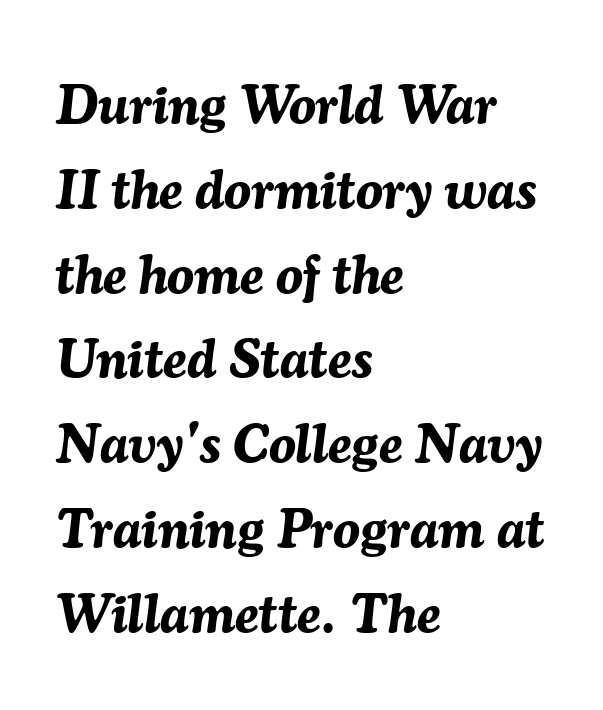
{"italic": "yes", "lean": "right", "slant_degrees": 7, "bold": "yes", "weight": "bold", "width": "normal", "stroke_contrast": "medium", "x_height": "medium", "monospaced": "no", "underline": "no", "align": "left", "line_spacing": "normal", "line_spacing_ratio": 1.57, "letter_spacing": "normal", "letter_spacing_em": 0.0, "glyph_px": 54}
